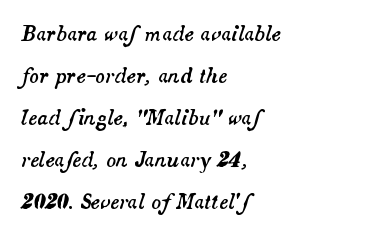
The leading is generous, giving the passage an open texture. The whole block is typeset with a tilt. Glyph-to-glyph distance matches everyday printed text. Only glyphs here, with clear space below each row. Typeset ragged right — the left edge is the straight one.
